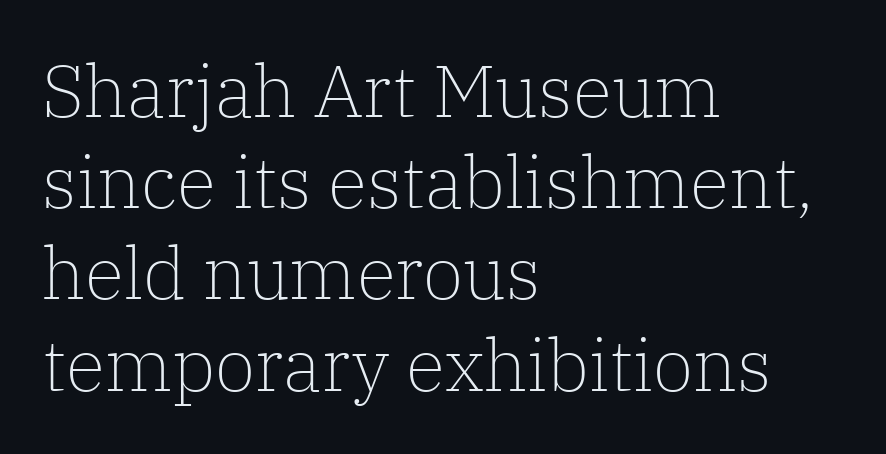
This rendering leaves character spacing at its baseline value. Vertically, the passage feels balanced, rows spaced as you'd expect. The space directly below the letters is spotless. The letters look calm and open, with moderate or lighter stems. The font's upright variant was chosen for this text. Unlike a clean sans, this face finishes its strokes with serifs.
